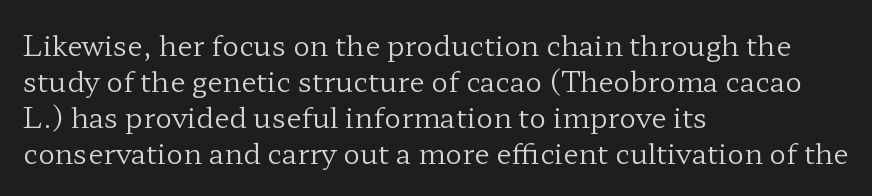
{"serif": "yes", "italic": "no", "bold": "no", "weight": "regular", "width": "wide", "stroke_contrast": "low", "x_height": "medium", "monospaced": "no", "underline": "no", "align": "left", "line_spacing": "normal", "line_spacing_ratio": 1.28, "letter_spacing": "normal", "letter_spacing_em": 0.0, "glyph_px": 28}
